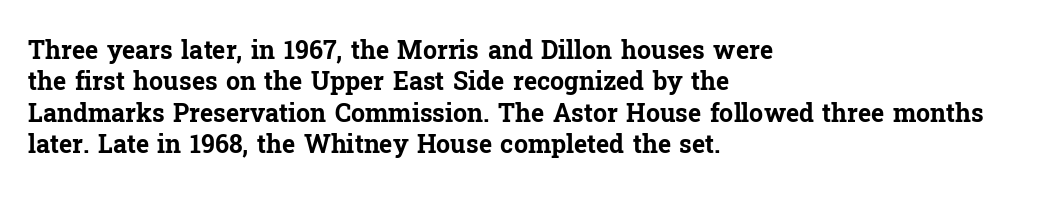
Horizontal alignment here is leftward, the default for most running prose. These lines were composed using upright roman letters. Quick note: underline off. Words appear dense and cohesive because spacing is normal. Honestly, the row spacing looks completely unremarkable. Heft: maximum for text — a bold.
